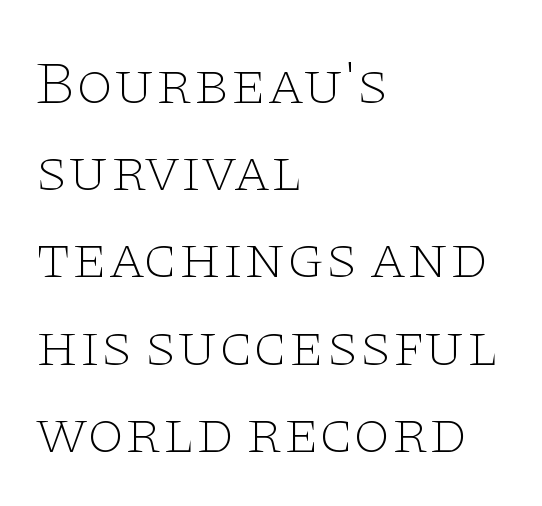
Character widths vary here, with narrow letters taking less room than wide ones. Caption: multi-line text, flush left, ragged right. The text was rendered using a seriffed face with decorative stroke endings. You can tell it's not italic because the verticals are truly vertical. No extra tracking has been applied to these lines. Think standard paragraph weight, or any step lighter than that.
